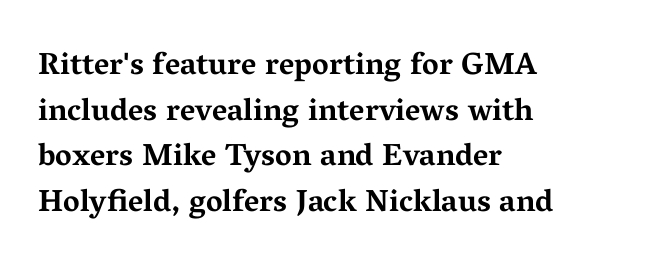
The image shows 31 px bold, wide serif type, upright; set left-aligned, normal line spacing (1.47x), normal letter spacing, not underlined; medium stroke contrast and a medium x-height.
